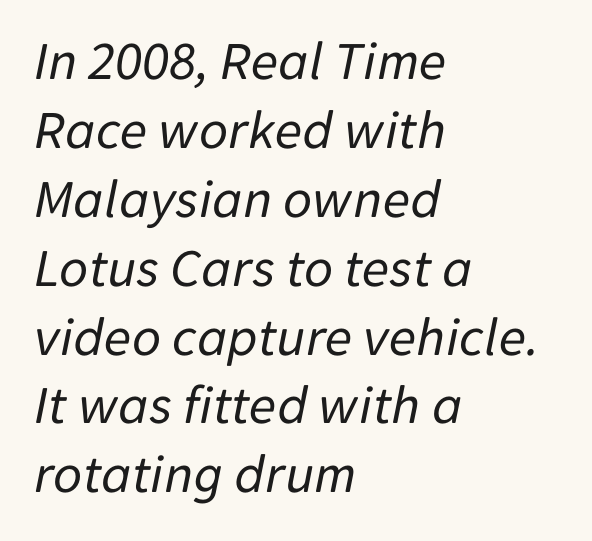
You could call the tracking neutral — neither tight nor loose. This sample has the flowing, uneven cadence of proportional lettering. All the whitespace from short lines collects on the right. The typography opts for an oblique posture over an upright one. The strokes are not fattened; the text isn't bold. Just letters on the line, the space beneath them empty.
